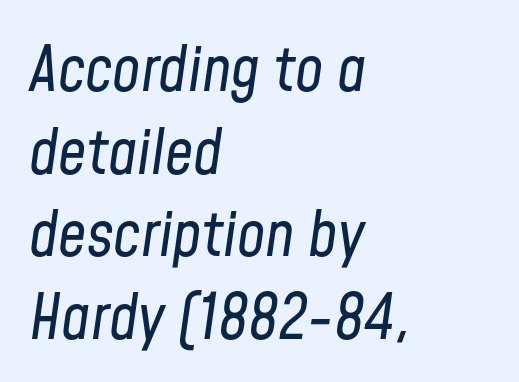
Q: Is the text bold? A: No.
Q: Is the text italic (slanted)? A: Yes, it leans right by about 8 degrees.
Q: Is the text underlined? A: No.
Q: How is the paragraph aligned? A: Left-aligned.
Q: Is the spacing between letters normal or unusually wide? A: Normal.
Q: Is the spacing between lines tight, normal or loose? A: Normal.
Q: Width (condensed, normal, or wide)? A: Condensed.
Q: Stroke contrast? A: Low.
Q: x-height? A: Medium.
Q: Monospaced? A: No.
